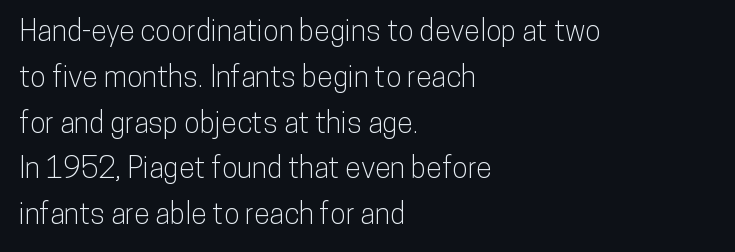
The image shows 29 px condensed sans-serif type, upright; set left-aligned, normal line spacing (1.58x), normal letter spacing, not underlined; low stroke contrast and a medium x-height.
